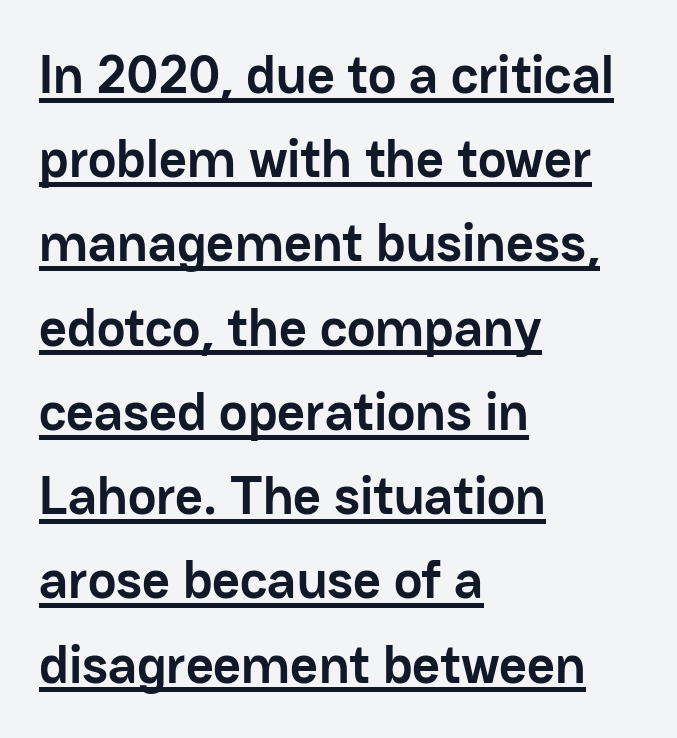
The image shows 54 px semibold sans-serif type, upright; set left-aligned, normal line spacing (1.56x), normal letter spacing, underlined; low stroke contrast and a medium x-height.
